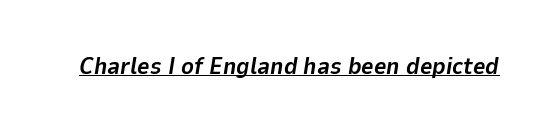
This sample carries an underscore along the baseline area. The rendering uses a bold face; every stroke is thick and dark. This sample uses an oblique cut, with every glyph tilted off the vertical. Caption: standard tracking, unaltered.
